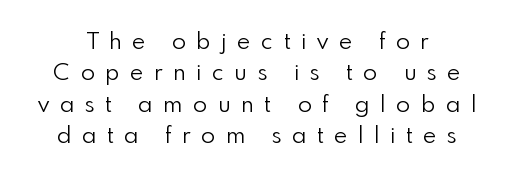
Ordinary non-slanted type is in use. No letter is thick-stroked: the sample isn't bold. This rendering widens character spacing well past its baseline value. Regular leading. This rendering features lettering with no underline.
